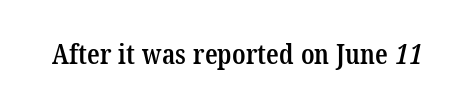
{"serif": "yes", "bold": "semi", "weight": "semibold", "width": "condensed", "stroke_contrast": "low", "x_height": "medium", "monospaced": "no", "underline": "no", "letter_spacing": "normal", "letter_spacing_em": 0.0, "glyph_px": 28}
